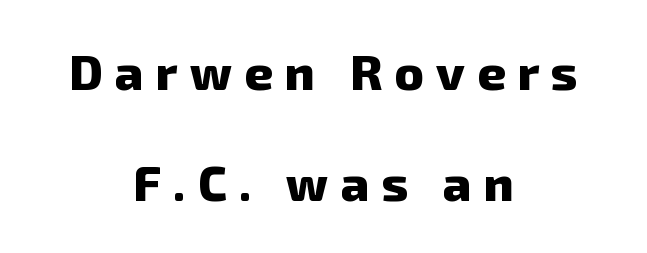
Q: Is the text bold? A: Yes.
Q: Is the typeface a serif or a sans-serif typeface? A: Sans-serif.
Q: Is the text underlined? A: No.
Q: How is the paragraph aligned? A: Centered.
Q: Is the spacing between letters normal or unusually wide? A: Unusually wide.
Q: Is the spacing between lines tight, normal or loose? A: Loose.
Q: Width (condensed, normal, or wide)? A: Normal.
Q: Stroke contrast? A: Low.
Q: x-height? A: Medium.
Q: Monospaced? A: No.
